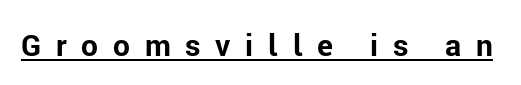
Weight check: bold — yes, fully. The font's upright variant was chosen for this text. The line texture is sparse and dotted thanks to wide tracking. Each letter's strokes conclude bluntly, with no projecting serifs. Check the space under the baseline: a stroke is drawn there. A typesetter would call this proportional, since set widths differ per character.
